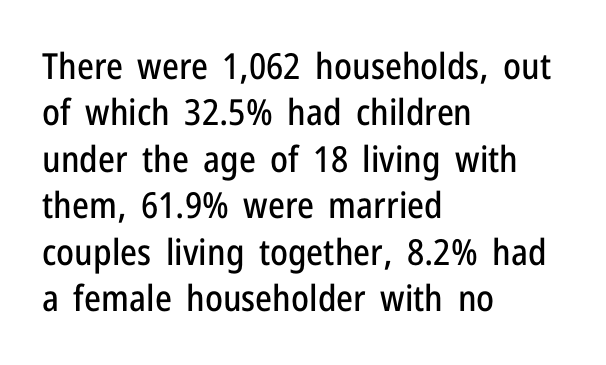
Q: Is the text italic (slanted)? A: No, it is upright.
Q: Is the typeface a serif or a sans-serif typeface? A: Sans-serif.
Q: Is the text underlined? A: No.
Q: How is the paragraph aligned? A: Left-aligned.
Q: Is the spacing between letters normal or unusually wide? A: Normal.
Q: Is the spacing between lines tight, normal or loose? A: Normal.
Q: Width (condensed, normal, or wide)? A: Condensed.
Q: Stroke contrast? A: Low.
Q: x-height? A: Medium.
Q: Monospaced? A: No.
